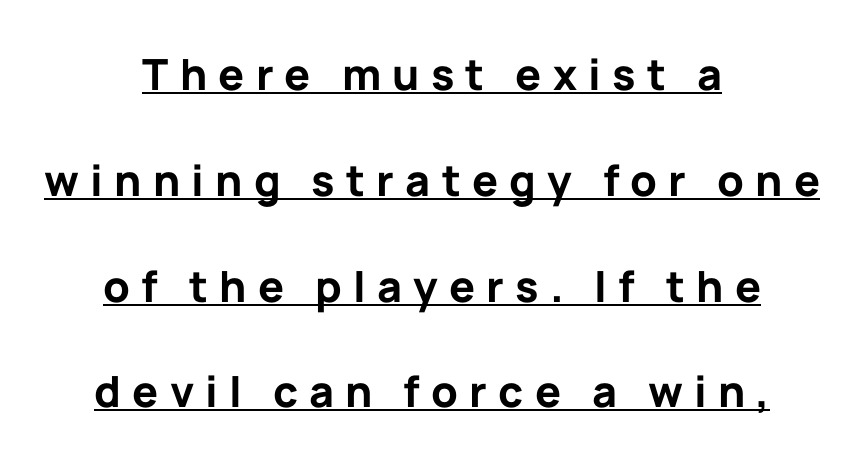
Q: Is the text bold? A: Yes.
Q: Is the text italic (slanted)? A: No, it is upright.
Q: Is the typeface a serif or a sans-serif typeface? A: Sans-serif.
Q: Is the text underlined? A: Yes.
Q: How is the paragraph aligned? A: Centered.
Q: Is the spacing between letters normal or unusually wide? A: Unusually wide.
Q: Is the spacing between lines tight, normal or loose? A: Loose.
Q: Width (condensed, normal, or wide)? A: Normal.
Q: Stroke contrast? A: Low.
Q: x-height? A: Medium.
Q: Monospaced? A: No.
